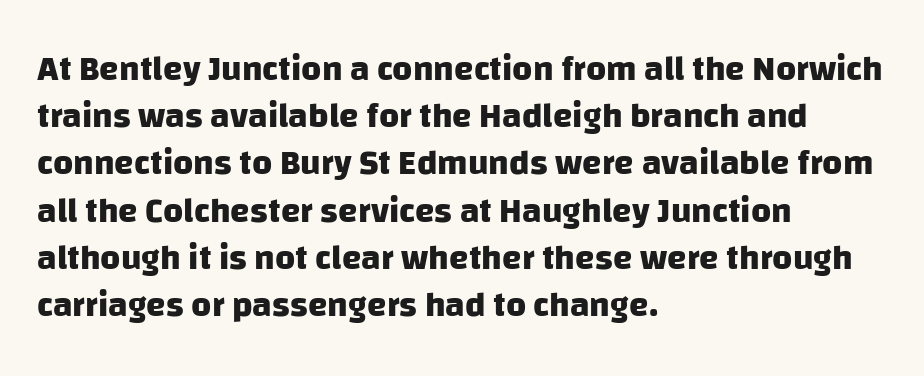
Q: Is the text bold? A: Yes.
Q: Is the typeface a serif or a sans-serif typeface? A: Sans-serif.
Q: Is the text underlined? A: No.
Q: How is the paragraph aligned? A: Left-aligned.
Q: Is the spacing between letters normal or unusually wide? A: Normal.
Q: Is the spacing between lines tight, normal or loose? A: Normal.
Q: Width (condensed, normal, or wide)? A: Normal.
Q: Stroke contrast? A: Low.
Q: x-height? A: Large.
Q: Monospaced? A: No.
